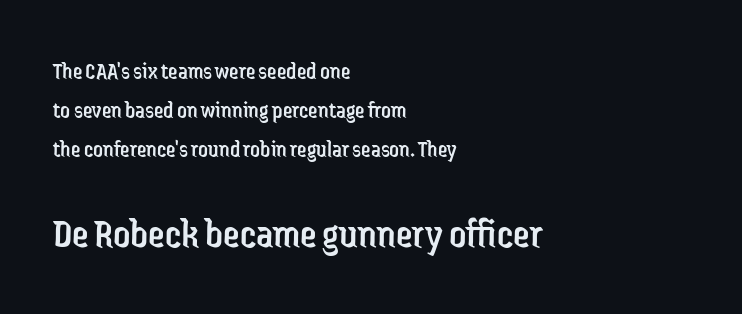
The letters advance in unequal steps, a hallmark of proportional type. The space beneath each line is pristine and unruled. Two sizes are in play, and the larger belongs to the second block. The letters stand straight up with perfectly vertical stems.
